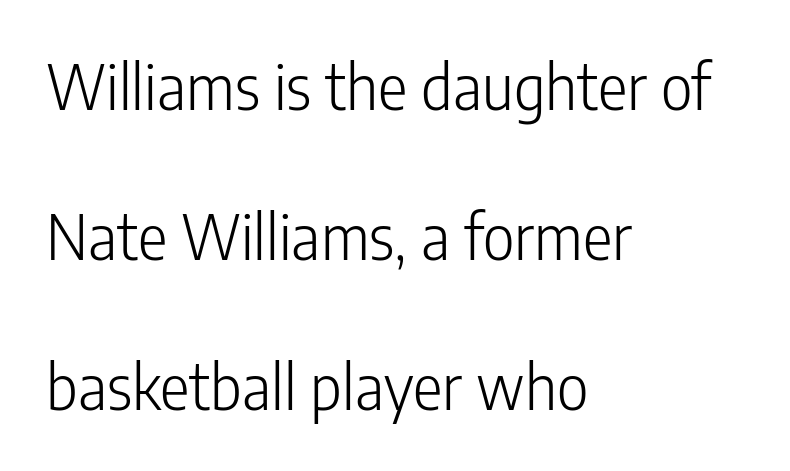
{"serif": "no", "italic": "no", "bold": "no", "weight": "light", "width": "condensed", "stroke_contrast": "low", "x_height": "medium", "monospaced": "no", "underline": "no", "align": "left", "line_spacing": "loose", "line_spacing_ratio": 2.42, "letter_spacing": "normal", "letter_spacing_em": 0.0, "glyph_px": 62}
